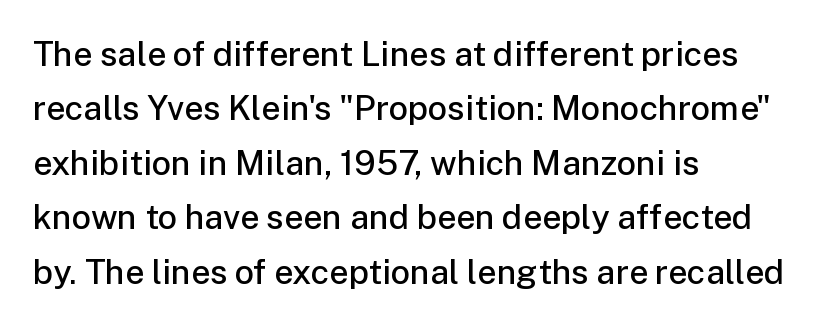
Q: Is the text bold? A: Semi-bold.
Q: Is the text italic (slanted)? A: No, it is upright.
Q: Is the typeface a serif or a sans-serif typeface? A: Sans-serif.
Q: Is the text underlined? A: No.
Q: How is the paragraph aligned? A: Left-aligned.
Q: Is the spacing between letters normal or unusually wide? A: Normal.
Q: Is the spacing between lines tight, normal or loose? A: Normal.
Q: Width (condensed, normal, or wide)? A: Normal.
Q: Stroke contrast? A: Low.
Q: x-height? A: Medium.
Q: Monospaced? A: No.
